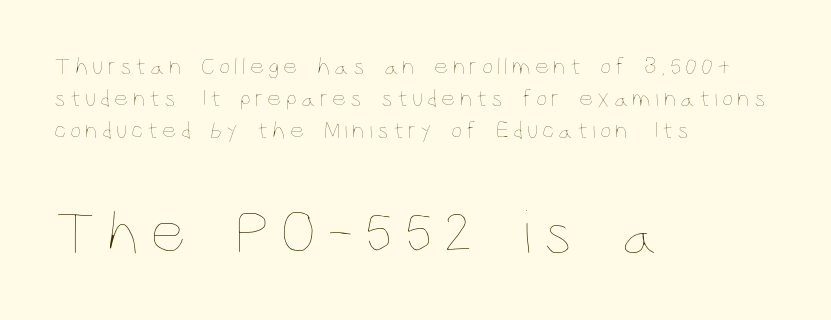
The image shows 63 px thin, condensed type, upright; set left-aligned, normal line spacing (1.29x), not underlined; the second (bottom) block is 2.52x larger; low stroke contrast and a large x-height.
